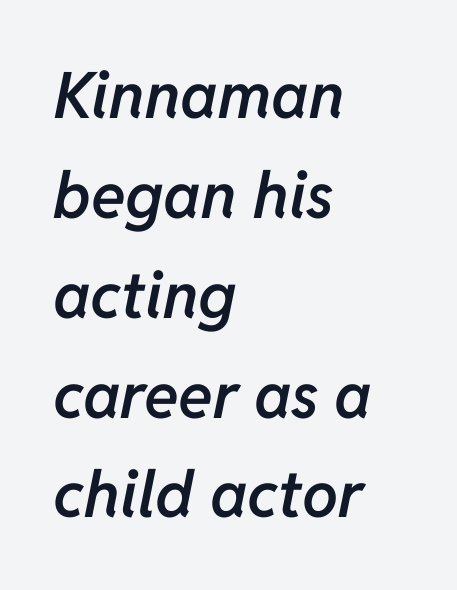
Q: Is the text bold? A: Semi-bold.
Q: Is the text italic (slanted)? A: Yes, it leans right by about 11 degrees.
Q: Is the text underlined? A: No.
Q: How is the paragraph aligned? A: Left-aligned.
Q: Is the spacing between letters normal or unusually wide? A: Normal.
Q: Is the spacing between lines tight, normal or loose? A: Normal.
Q: Width (condensed, normal, or wide)? A: Normal.
Q: Stroke contrast? A: Low.
Q: x-height? A: Medium.
Q: Monospaced? A: No.
